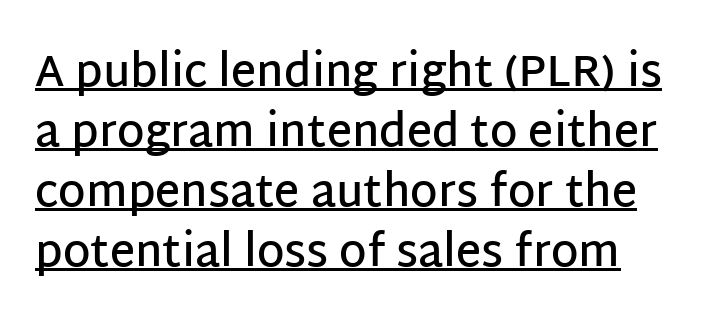
The image shows 44 px semibold sans-serif type, upright; set normal line spacing (1.36x), normal letter spacing, underlined; low stroke contrast and a large x-height.
